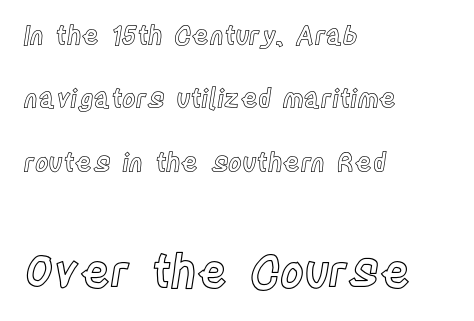
The line-height multiplier appears high, well above default. You could call the tracking neutral — neither tight nor loose. Size hierarchy here favors the trailing block over the leading one. The face used here is proportionally spaced, like ordinary book or web type. The passage is arranged the way most books set body copy — flush left.
